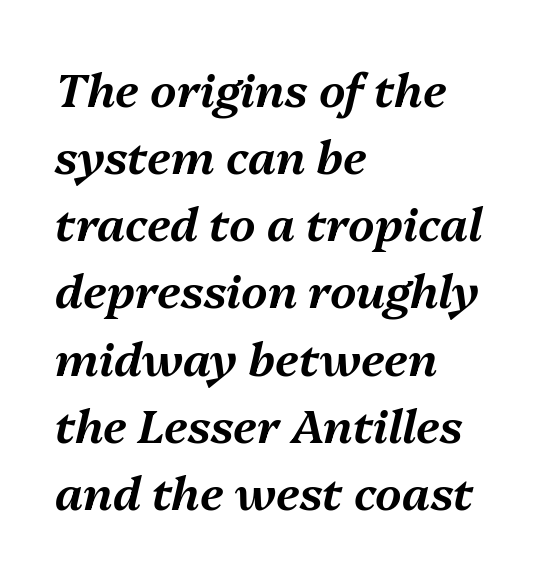
Unmarked baselines from the first word to the last. The lettering tilts uniformly, giving the passage an italic look. Does the leading feel generous? No, just average. Which margin do the lines hug? The left one — the right edge is uneven. The type is set solid horizontally, with unmodified tracking.
